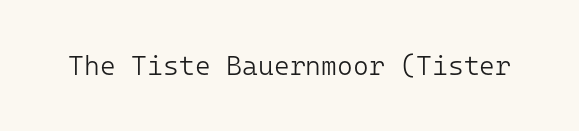
Q: Is the text bold? A: No.
Q: Is the text italic (slanted)? A: No, it is upright.
Q: Is the text underlined? A: No.
Q: Is the spacing between letters normal or unusually wide? A: Normal.
